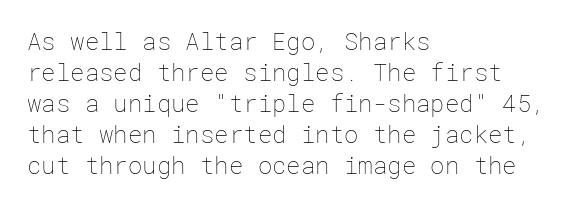
Q: Is the text bold? A: No.
Q: Is the text italic (slanted)? A: No, it is upright.
Q: Is the text underlined? A: No.
Q: How is the paragraph aligned? A: Left-aligned.
Q: Is the spacing between letters normal or unusually wide? A: Normal.
Q: Is the spacing between lines tight, normal or loose? A: Normal.
